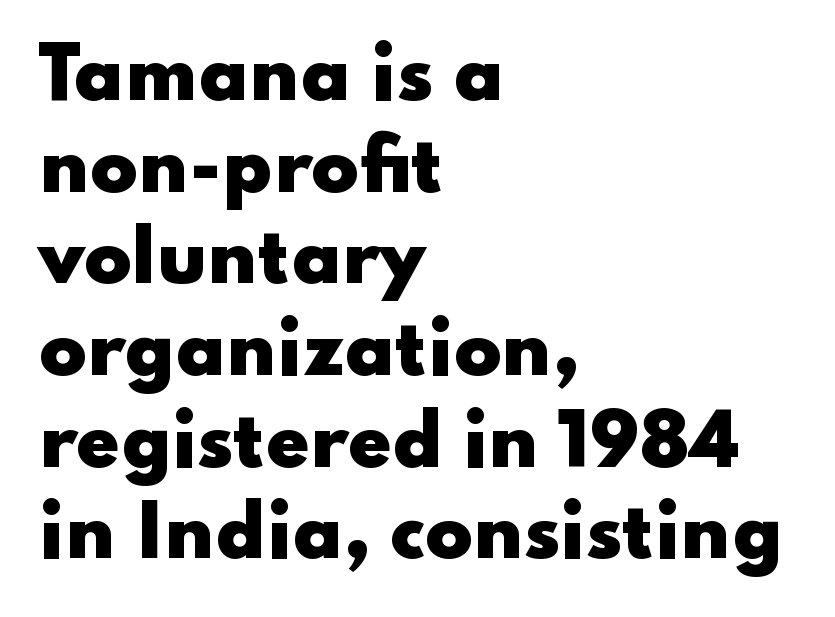
{"serif": "no", "italic": "no", "bold": "yes", "weight": "heavy", "width": "wide", "stroke_contrast": "low", "x_height": "small", "monospaced": "no", "underline": "no", "align": "left", "line_spacing": "normal", "line_spacing_ratio": 1.31, "letter_spacing": "normal", "letter_spacing_em": 0.0, "glyph_px": 70}
